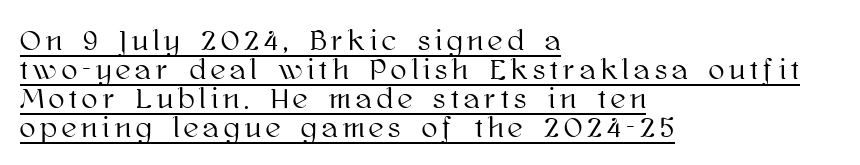
The lettering stays uniformly vertical, giving the passage a roman look. Do the characters align in a grid? No, the font is proportional. Which margin do the lines hug? The left one — the right edge is uneven. Every word sits above its own underline. In terms of leading, this rendering errs on the cramped side.
